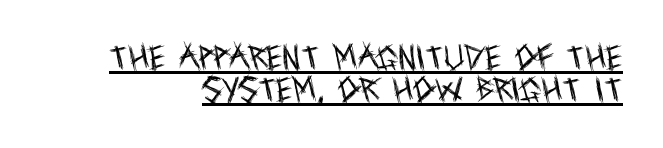
The image shows 28 px regular-weight, condensed sans-serif type, upright; set right-aligned, tight line spacing (1.15x), normal letter spacing, underlined; a large x-height.
